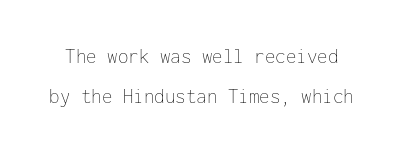
{"italic": "no", "bold": "no", "underline": "no", "line_spacing_ratio": 1.89, "letter_spacing": "normal", "letter_spacing_em": 0.0, "glyph_px": 21}
